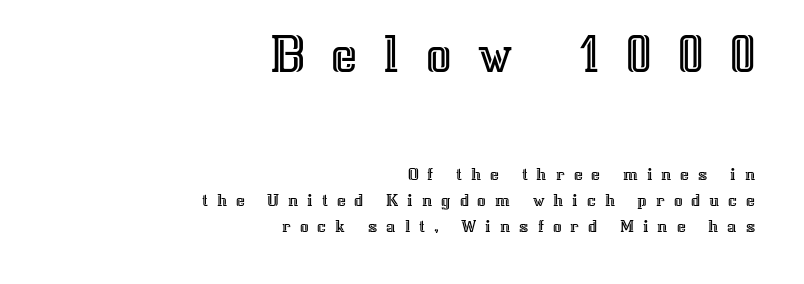
The image shows 56 px text type, upright; set right-aligned, normal line spacing (1.39x), unusually wide letter spacing (+0.47 em), not underlined; the first (top) block is 2.95x larger; a medium x-height.
